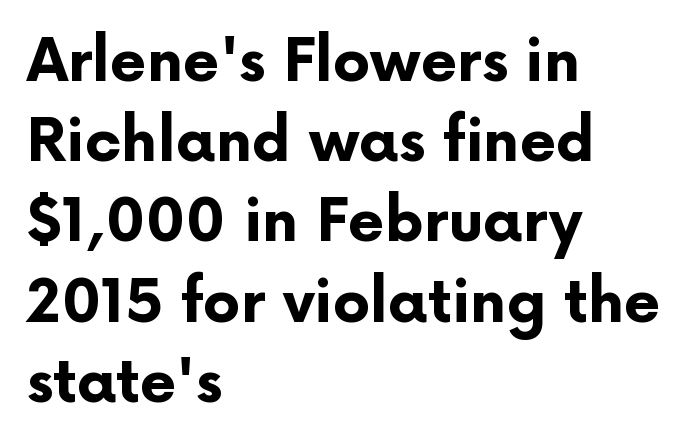
{"serif": "no", "italic": "no", "bold": "yes", "weight": "bold", "width": "normal", "stroke_contrast": "low", "x_height": "medium", "monospaced": "no", "underline": "no", "align": "left", "line_spacing": "normal", "line_spacing_ratio": 1.36, "letter_spacing": "normal", "letter_spacing_em": 0.0, "glyph_px": 59}
